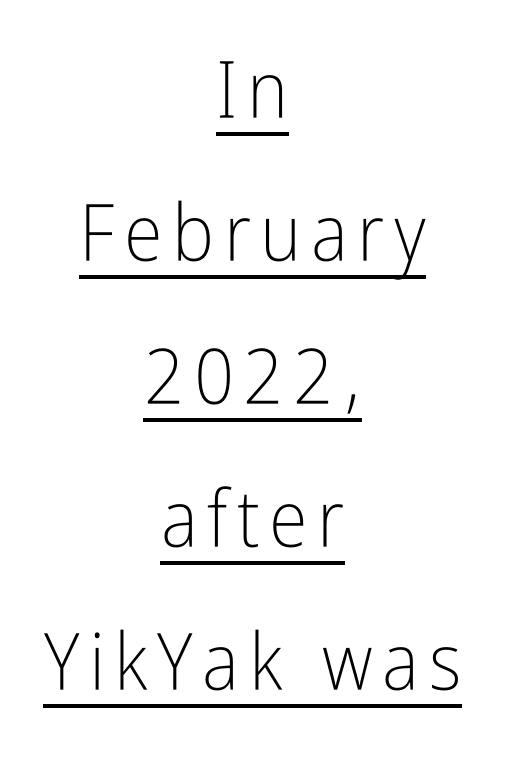
Honestly, the underline is the first thing you notice here. Typographically, this falls in the sans-serif category. This sample has the flowing, uneven cadence of proportional lettering. Weight: not bold — regular or lighter.
